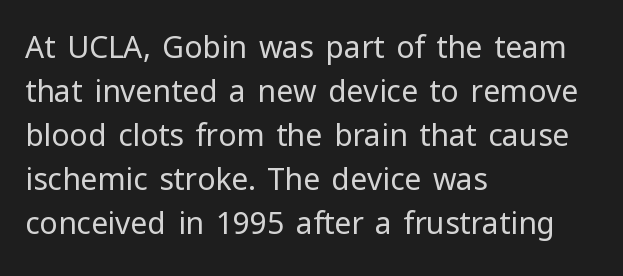
Q: Is the text bold? A: No.
Q: Is the text italic (slanted)? A: No, it is upright.
Q: Is the typeface a serif or a sans-serif typeface? A: Sans-serif.
Q: Is the text underlined? A: No.
Q: How is the paragraph aligned? A: Left-aligned.
Q: Is the spacing between letters normal or unusually wide? A: Normal.
Q: Is the spacing between lines tight, normal or loose? A: Normal.
Q: Width (condensed, normal, or wide)? A: Normal.
Q: Stroke contrast? A: Low.
Q: x-height? A: Medium.
Q: Monospaced? A: No.
